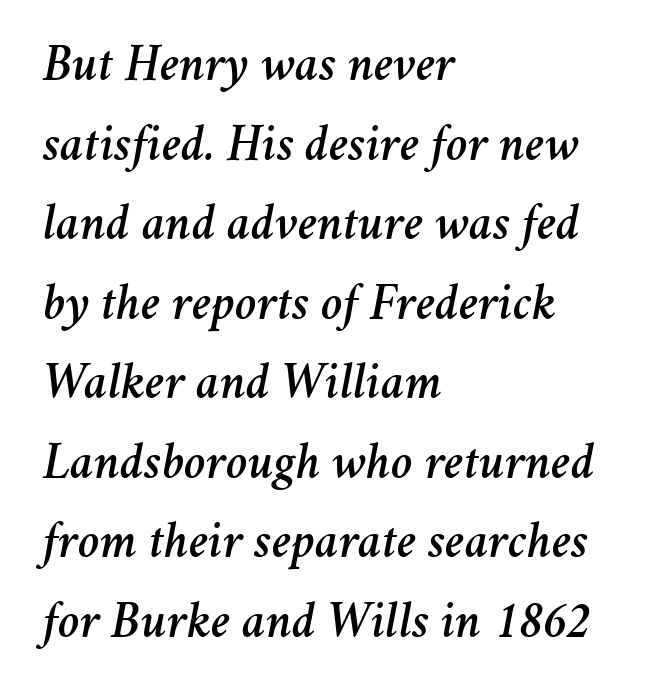
Quick note: underline off. The line-height multiplier appears to be the usual default. Compared with a centered layout, this one pins lines to the left instead. Nothing unusual about the tracking: characters are spaced as the font intends.
